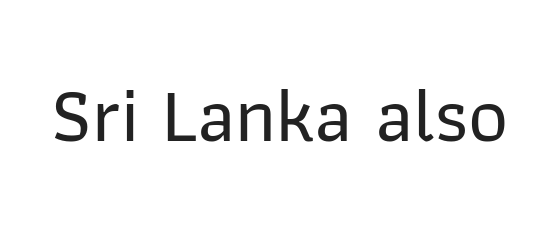
The space directly below the letters is spotless. Serif or sans? Sans — the stroke terminals are bare. The specimen reads as upright at a glance. The letters advance in unequal steps, a hallmark of proportional type. Inter-character spacing is left at the font's built-in metrics.
